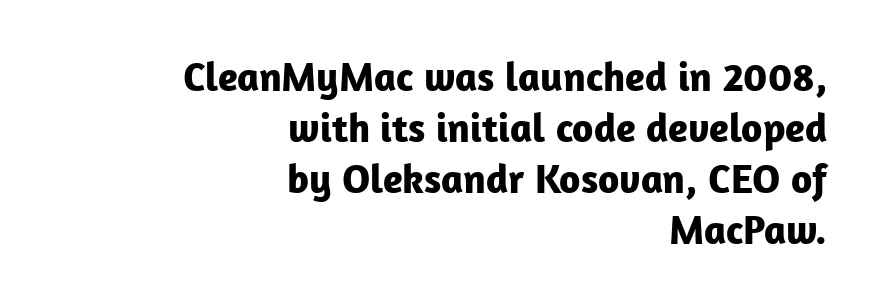
The image shows 41 px bold sans-serif type, upright; set right-aligned, line spacing 1.24x, normal letter spacing, not underlined; low stroke contrast and a medium x-height.
